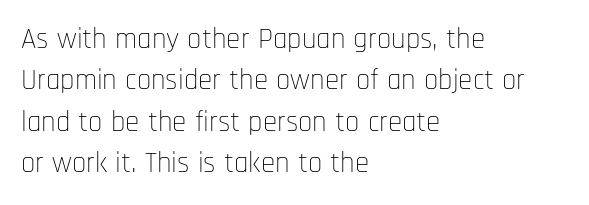
{"serif": "no", "italic": "no", "bold": "no", "weight": "thin", "width": "condensed", "stroke_contrast": "low", "x_height": "large", "monospaced": "no", "underline": "no", "align": "left", "line_spacing": "normal", "line_spacing_ratio": 1.43, "letter_spacing": "normal", "letter_spacing_em": 0.0, "glyph_px": 29}
